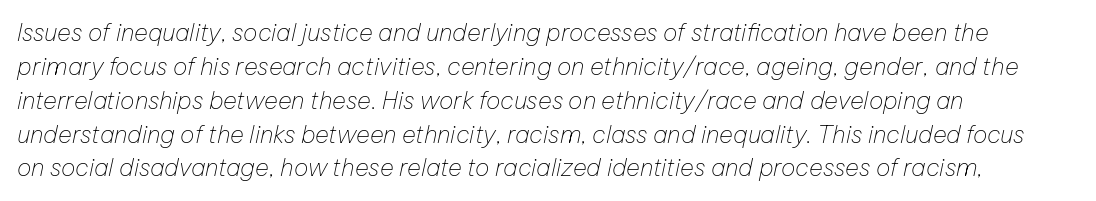
The image shows 24 px text type, italic (leaning right); set left-aligned, normal line spacing (1.41x), normal letter spacing, not underlined.
